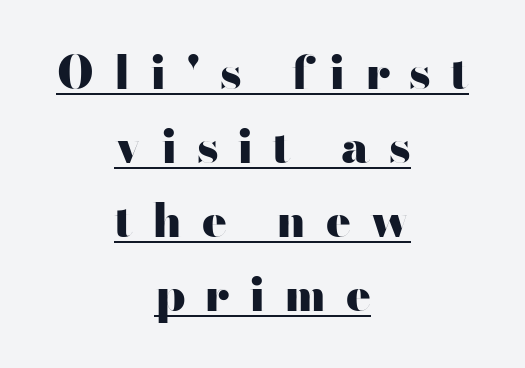
{"serif": "no", "italic": "no", "bold": "yes", "weight": "heavy", "width": "wide", "stroke_contrast": "high", "x_height": "small", "monospaced": "no", "underline": "yes", "align": "center", "line_spacing": "normal", "line_spacing_ratio": 1.61, "letter_spacing": "wide", "letter_spacing_em": 0.42, "glyph_px": 46}
